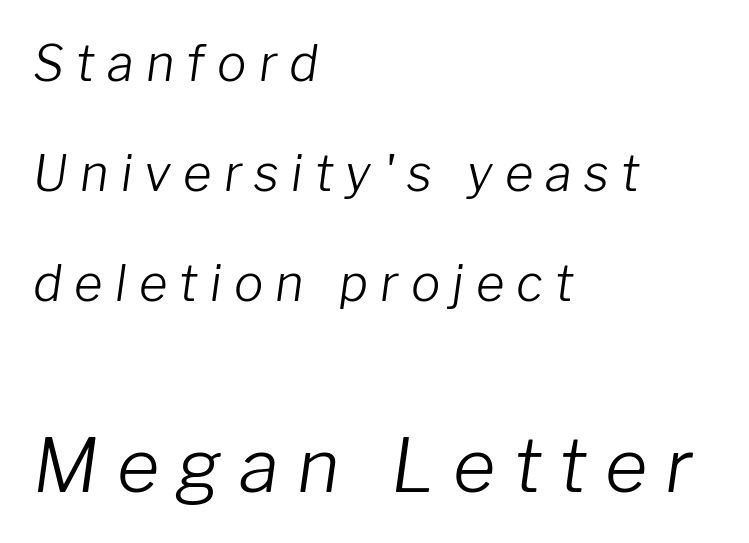
Q: Is the text bold? A: No.
Q: Is the text italic (slanted)? A: Yes, it leans right by about 8 degrees.
Q: Is the text underlined? A: No.
Q: How is the paragraph aligned? A: Left-aligned.
Q: Is the spacing between letters normal or unusually wide? A: Unusually wide.
Q: Is the spacing between lines tight, normal or loose? A: Loose.
Q: Which block of text is set in a larger size, the first (top) or the second (bottom)? A: The second (bottom) one.
Q: Width (condensed, normal, or wide)? A: Normal.
Q: Stroke contrast? A: Low.
Q: x-height? A: Medium.
Q: Monospaced? A: No.
